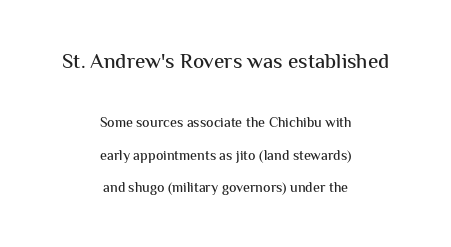
{"italic": "no", "underline": "no", "align": "center", "line_spacing": "loose", "line_spacing_ratio": 2.31, "letter_spacing": "normal", "letter_spacing_em": 0.0, "larger_block": "first", "size_ratio": 1.5, "glyph_px": 21}
